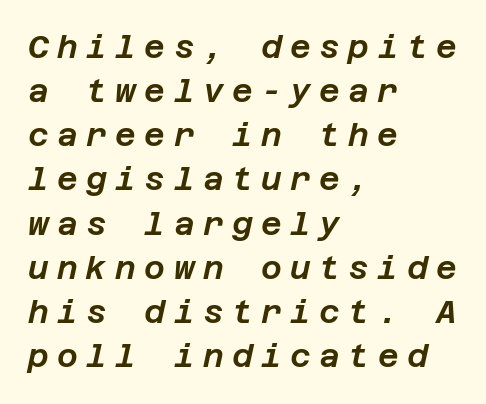
{"italic": "yes", "lean": "right", "slant_degrees": 12, "width": "normal", "stroke_contrast": "low", "x_height": "large", "underline": "no", "align": "left", "line_spacing": "normal", "line_spacing_ratio": 1.38, "letter_spacing": "wide", "letter_spacing_em": 0.26, "glyph_px": 32}
